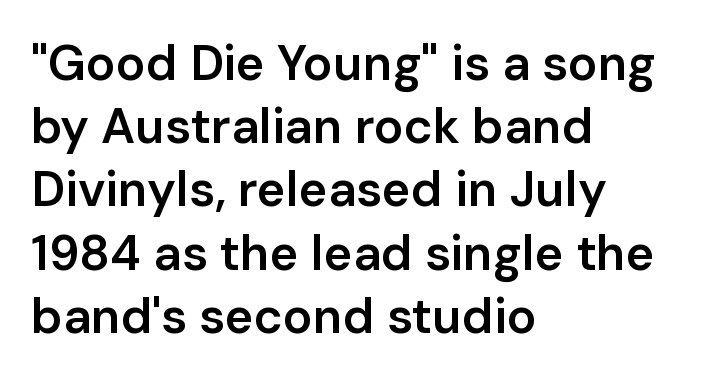
The image shows 49 px semibold sans-serif type, upright; set left-aligned, normal line spacing (1.29x), normal letter spacing, not underlined; low stroke contrast and a medium x-height.
